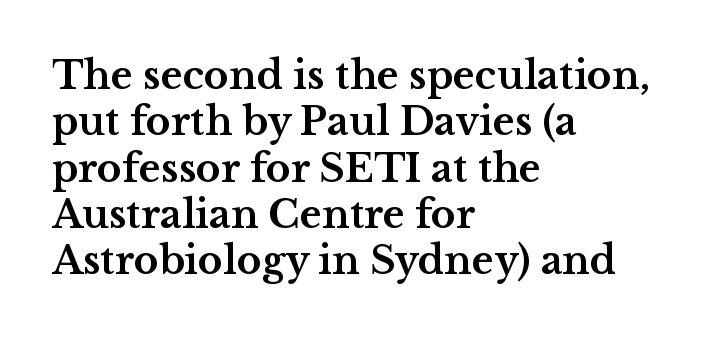
Q: Is the text bold? A: Yes.
Q: Is the text italic (slanted)? A: No, it is upright.
Q: Is the typeface a serif or a sans-serif typeface? A: Serif.
Q: Is the text underlined? A: No.
Q: How is the paragraph aligned? A: Left-aligned.
Q: Is the spacing between letters normal or unusually wide? A: Normal.
Q: Width (condensed, normal, or wide)? A: Wide.
Q: Stroke contrast? A: Medium.
Q: x-height? A: Medium.
Q: Monospaced? A: No.
